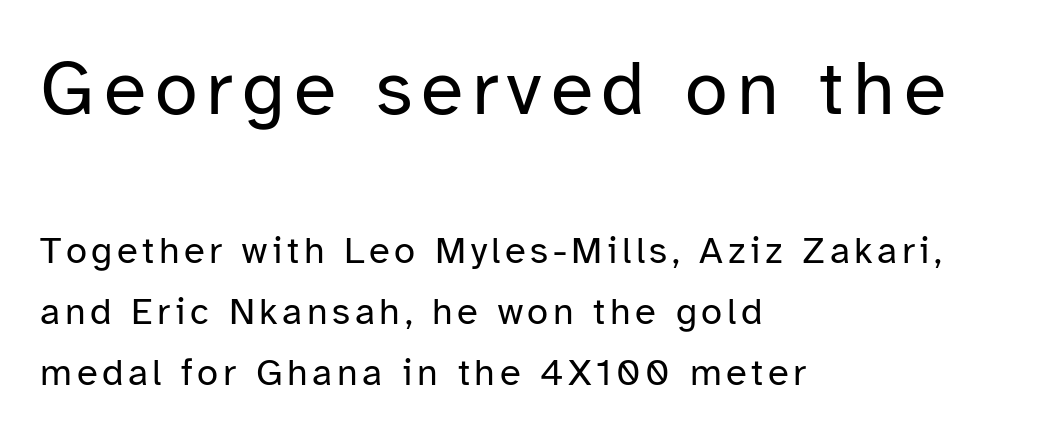
Q: Is the text bold? A: No.
Q: Is the text italic (slanted)? A: No, it is upright.
Q: Is the typeface a serif or a sans-serif typeface? A: Sans-serif.
Q: Is the text underlined? A: No.
Q: How is the paragraph aligned? A: Left-aligned.
Q: Is the spacing between lines tight, normal or loose? A: Normal.
Q: Which block of text is set in a larger size, the first (top) or the second (bottom)? A: The first (top) one.
Q: Width (condensed, normal, or wide)? A: Normal.
Q: Stroke contrast? A: Low.
Q: x-height? A: Medium.
Q: Monospaced? A: No.
